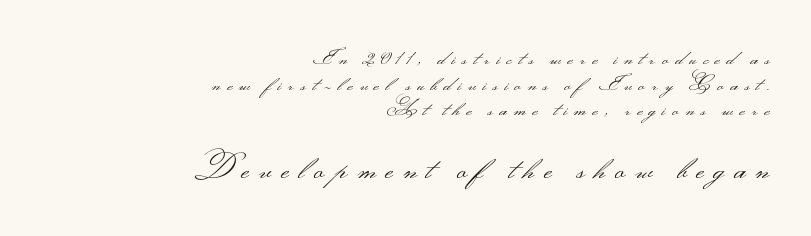
Q: Is the text bold? A: No.
Q: Is the text italic (slanted)? A: Yes.
Q: Is the typeface a serif or a sans-serif typeface? A: Sans-serif.
Q: Is the text underlined? A: No.
Q: How is the paragraph aligned? A: Right-aligned.
Q: Is the spacing between letters normal or unusually wide? A: Unusually wide.
Q: Which block of text is set in a larger size, the first (top) or the second (bottom)? A: The second (bottom) one.
Q: Width (condensed, normal, or wide)? A: Wide.
Q: Stroke contrast? A: Medium.
Q: Monospaced? A: No.
